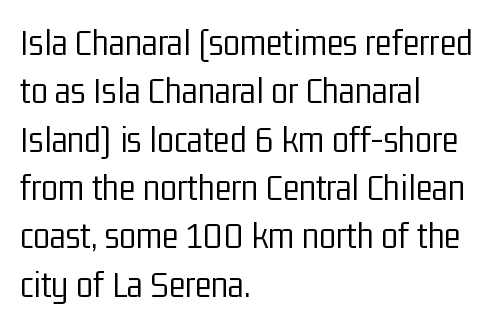
The image shows 39 px light, condensed sans-serif type, upright; set left-aligned, line spacing 1.24x, normal letter spacing, not underlined; low stroke contrast and a medium x-height.
